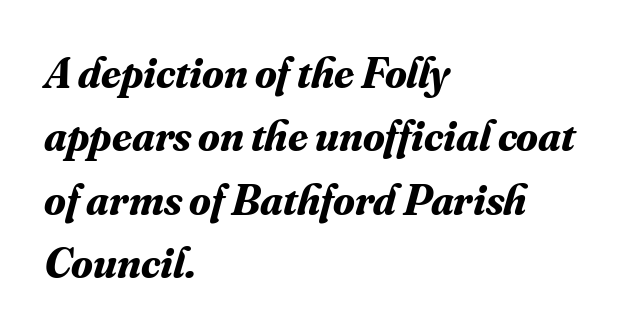
Q: Is the text bold? A: Yes.
Q: Is the text italic (slanted)? A: Yes, it leans right by about 16 degrees.
Q: Is the typeface a serif or a sans-serif typeface? A: Serif.
Q: Is the text underlined? A: No.
Q: How is the paragraph aligned? A: Left-aligned.
Q: Is the spacing between letters normal or unusually wide? A: Normal.
Q: Is the spacing between lines tight, normal or loose? A: Normal.
Q: Width (condensed, normal, or wide)? A: Normal.
Q: Stroke contrast? A: Medium.
Q: x-height? A: Small.
Q: Monospaced? A: No.
